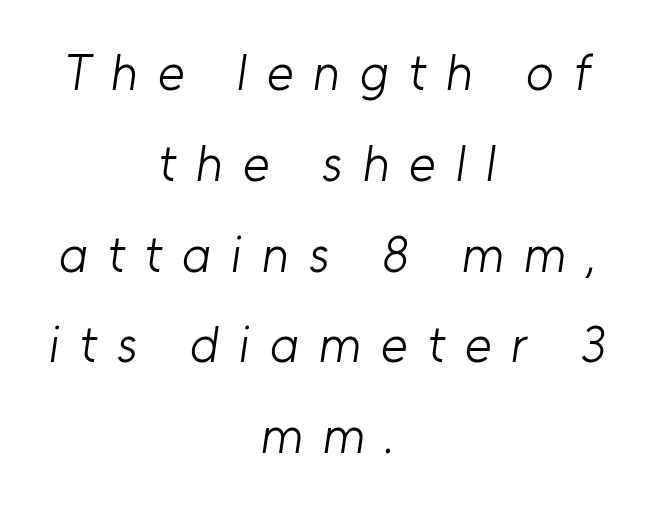
Character widths vary here, with narrow letters taking less room than wide ones. A sans-serif font was chosen for this passage. The lines are quadded center. Students, note that the glyphs here are deliberately spaced far apart. Stems and bowls with no extra thickness — not bold.
